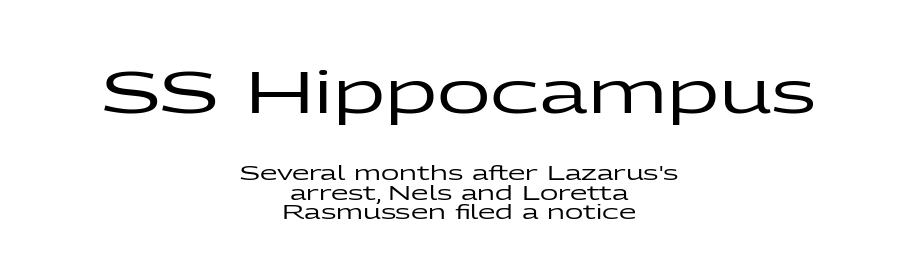
{"serif": "no", "italic": "no", "width": "wide", "stroke_contrast": "low", "x_height": "medium", "monospaced": "no", "underline": "no", "align": "center", "line_spacing": "tight", "line_spacing_ratio": 0.98, "letter_spacing": "normal", "letter_spacing_em": 0.0, "larger_block": "first", "size_ratio": 2.95, "glyph_px": 59}
